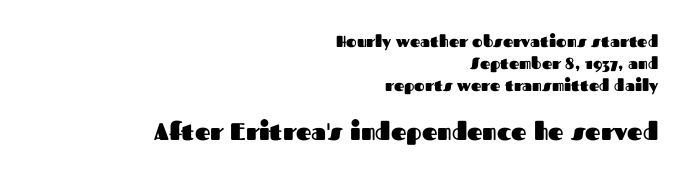
{"italic": "no", "bold": "yes", "underline": "no", "align": "right", "line_spacing": "normal", "line_spacing_ratio": 1.37, "letter_spacing": "normal", "letter_spacing_em": 0.0, "larger_block": "second", "size_ratio": 1.5, "glyph_px": 24}
